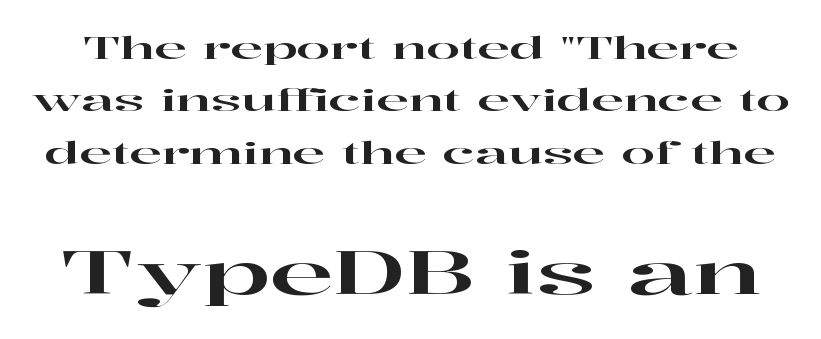
The image shows 59 px wide serif type, upright; set line spacing 1.75x, normal letter spacing, not underlined; the second (bottom) block is 1.97x larger; high stroke contrast and a medium x-height.
